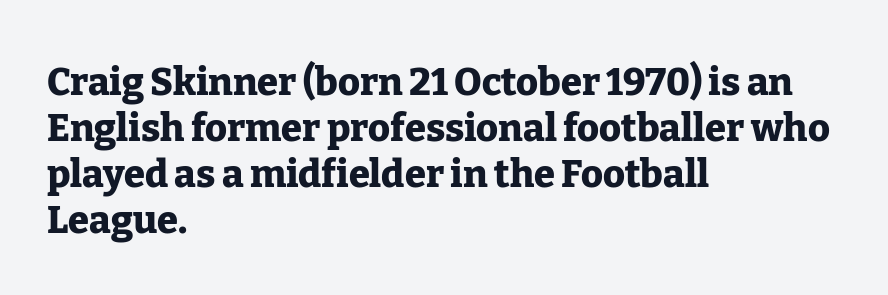
The image shows 38 px heavy serif type, upright; set left-aligned, line spacing 1.21x, normal letter spacing, not underlined; low stroke contrast and a medium x-height.
